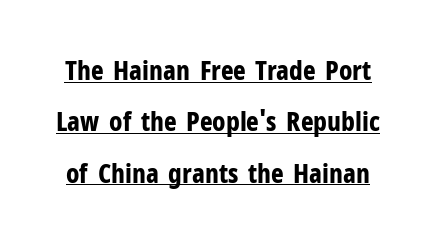
Q: Is the text bold? A: Yes.
Q: Is the text italic (slanted)? A: No, it is upright.
Q: Is the text underlined? A: Yes.
Q: Is the spacing between letters normal or unusually wide? A: Normal.
Q: Is the spacing between lines tight, normal or loose? A: Loose.
